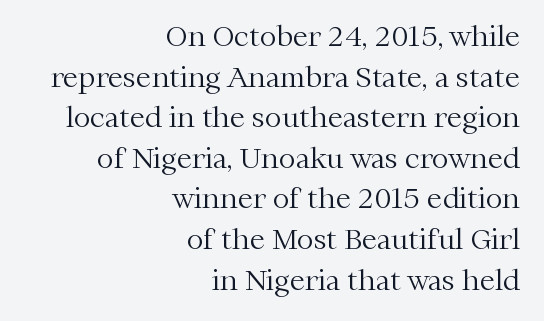
Weight: regular or lighter. The vertical gap from one line to the next is medium. These lines are set flush right with a ragged left edge. The designer went with a serif here, giving each stem small feet.
